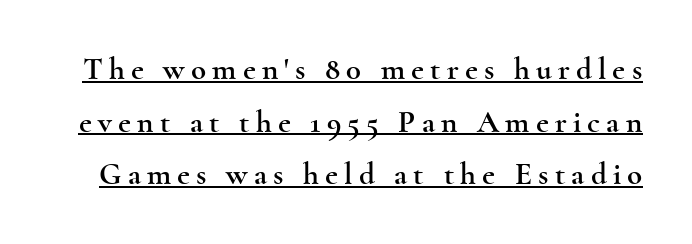
Observe the serifs anchoring each vertical stroke in this sample. Students, note that the glyphs here are deliberately spaced far apart. Is this a fixed-width face? No — the glyphs have proportional, varying widths. Interline gaps are of average width in this sample. This sample carries an underscore along the baseline area. Tall strokes in this sample are plumb rather than angled.
